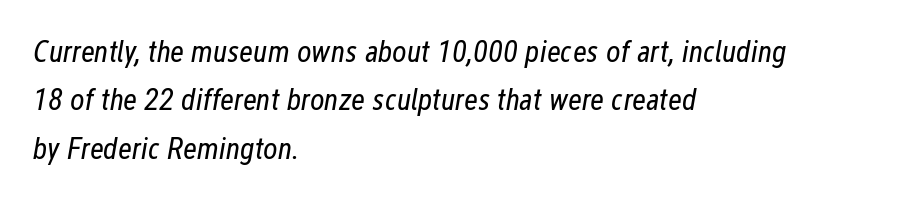
{"italic": "yes", "lean": "right", "slant_degrees": 12, "bold": "no", "weight": "regular", "width": "condensed", "stroke_contrast": "low", "x_height": "medium", "monospaced": "no", "underline": "no", "align": "left", "line_spacing": "normal", "line_spacing_ratio": 1.56, "letter_spacing": "normal", "letter_spacing_em": 0.0, "glyph_px": 31}
